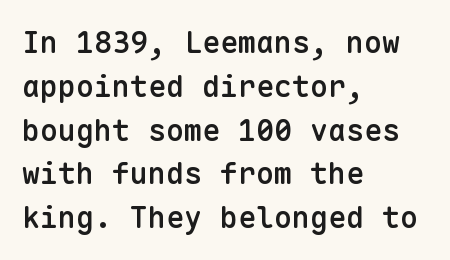
{"serif": "no", "italic": "no", "bold": "semi", "weight": "semibold", "width": "normal", "stroke_contrast": "low", "x_height": "medium", "monospaced": "yes", "underline": "no", "align": "left", "line_spacing": "normal", "line_spacing_ratio": 1.46, "letter_spacing": "normal", "letter_spacing_em": 0.0, "glyph_px": 30}
